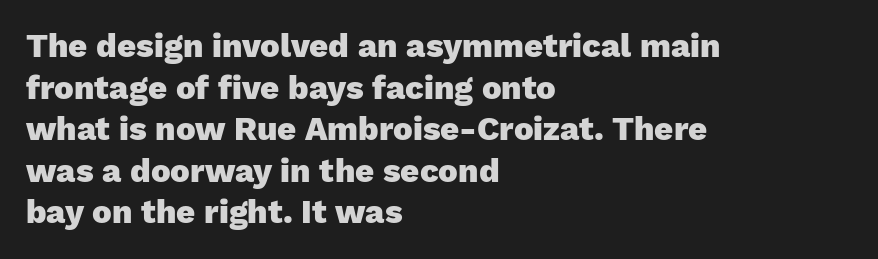
Q: Is the text bold? A: Yes.
Q: Is the text italic (slanted)? A: No, it is upright.
Q: Is the typeface a serif or a sans-serif typeface? A: Sans-serif.
Q: Is the text underlined? A: No.
Q: How is the paragraph aligned? A: Left-aligned.
Q: Is the spacing between letters normal or unusually wide? A: Normal.
Q: Is the spacing between lines tight, normal or loose? A: Normal.
Q: Width (condensed, normal, or wide)? A: Normal.
Q: Stroke contrast? A: Low.
Q: x-height? A: Medium.
Q: Monospaced? A: No.
